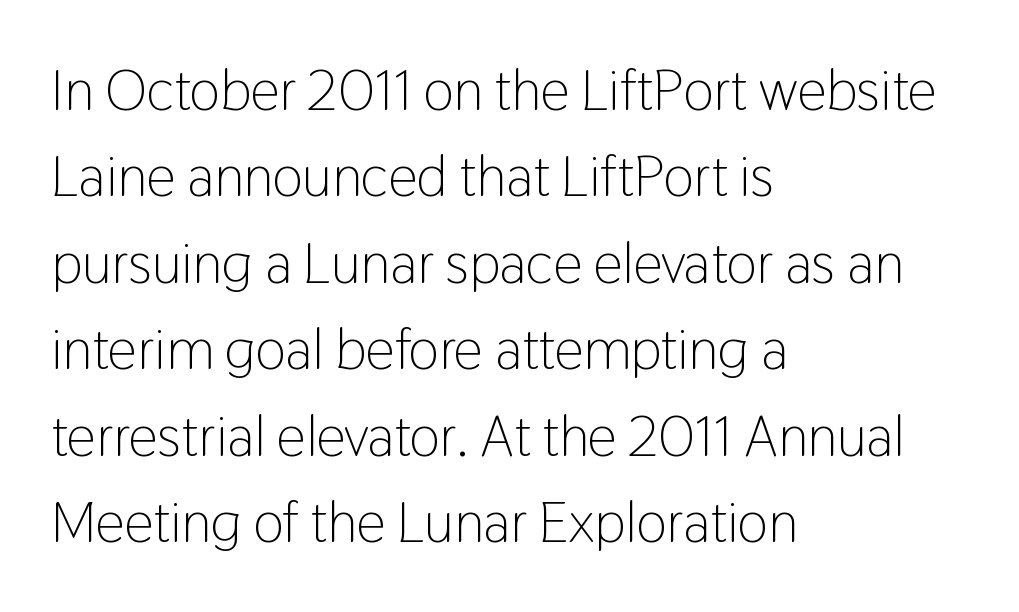
Q: Is the text bold? A: No.
Q: Is the text italic (slanted)? A: No, it is upright.
Q: Is the typeface a serif or a sans-serif typeface? A: Sans-serif.
Q: Is the text underlined? A: No.
Q: How is the paragraph aligned? A: Left-aligned.
Q: Is the spacing between letters normal or unusually wide? A: Normal.
Q: Is the spacing between lines tight, normal or loose? A: Normal.
Q: Width (condensed, normal, or wide)? A: Condensed.
Q: Stroke contrast? A: Low.
Q: x-height? A: Medium.
Q: Monospaced? A: No.
